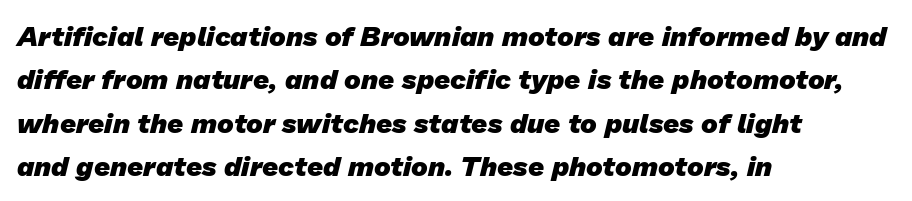
Q: Is the text bold? A: Yes.
Q: Is the typeface a serif or a sans-serif typeface? A: Sans-serif.
Q: Is the text underlined? A: No.
Q: How is the paragraph aligned? A: Left-aligned.
Q: Is the spacing between letters normal or unusually wide? A: Normal.
Q: Is the spacing between lines tight, normal or loose? A: Normal.
Q: Width (condensed, normal, or wide)? A: Normal.
Q: Stroke contrast? A: Low.
Q: x-height? A: Medium.
Q: Monospaced? A: No.
